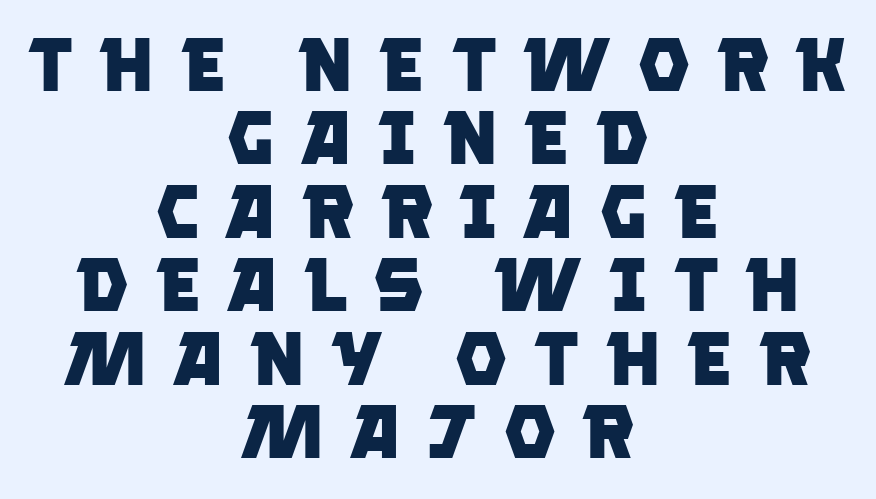
Q: Is the text bold? A: Yes.
Q: Is the typeface a serif or a sans-serif typeface? A: Sans-serif.
Q: Is the text underlined? A: No.
Q: How is the paragraph aligned? A: Centered.
Q: Is the spacing between letters normal or unusually wide? A: Unusually wide.
Q: Is the spacing between lines tight, normal or loose? A: Tight.
Q: Width (condensed, normal, or wide)? A: Normal.
Q: Stroke contrast? A: Low.
Q: x-height? A: Large.
Q: Monospaced? A: No.
